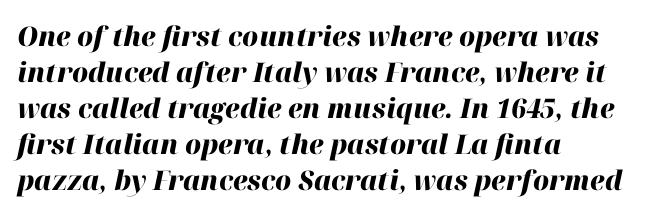
Compared with an ordinary text face, these strokes are far heavier — a full bold. You can tell it's italic because the verticals aren't actually vertical. Letter spacing: default. Descender tails drop into unmarked territory. The compositor pushed each line to the left boundary. Compared with typical paragraphs, the rows here are spaced about the same.
